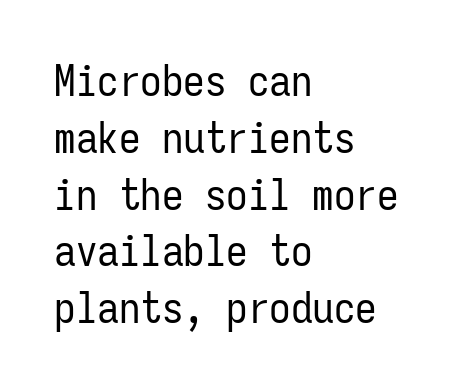
Q: Is the text bold? A: No.
Q: Is the text italic (slanted)? A: No, it is upright.
Q: Is the typeface a serif or a sans-serif typeface? A: Sans-serif.
Q: Is the text underlined? A: No.
Q: How is the paragraph aligned? A: Left-aligned.
Q: Is the spacing between letters normal or unusually wide? A: Normal.
Q: Is the spacing between lines tight, normal or loose? A: Normal.
Q: Width (condensed, normal, or wide)? A: Condensed.
Q: Stroke contrast? A: Low.
Q: x-height? A: Medium.
Q: Monospaced? A: Yes.
